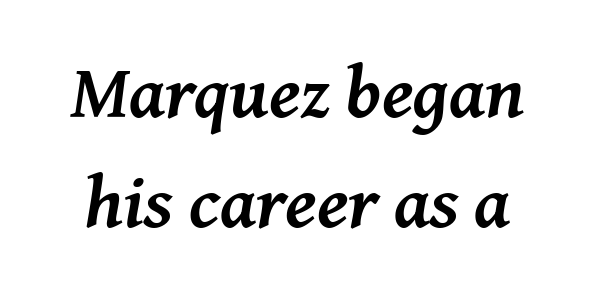
The image shows 75 px semibold serif type, italic (leaning right); set normal line spacing (1.47x), normal letter spacing, not underlined; medium stroke contrast and a medium x-height.
